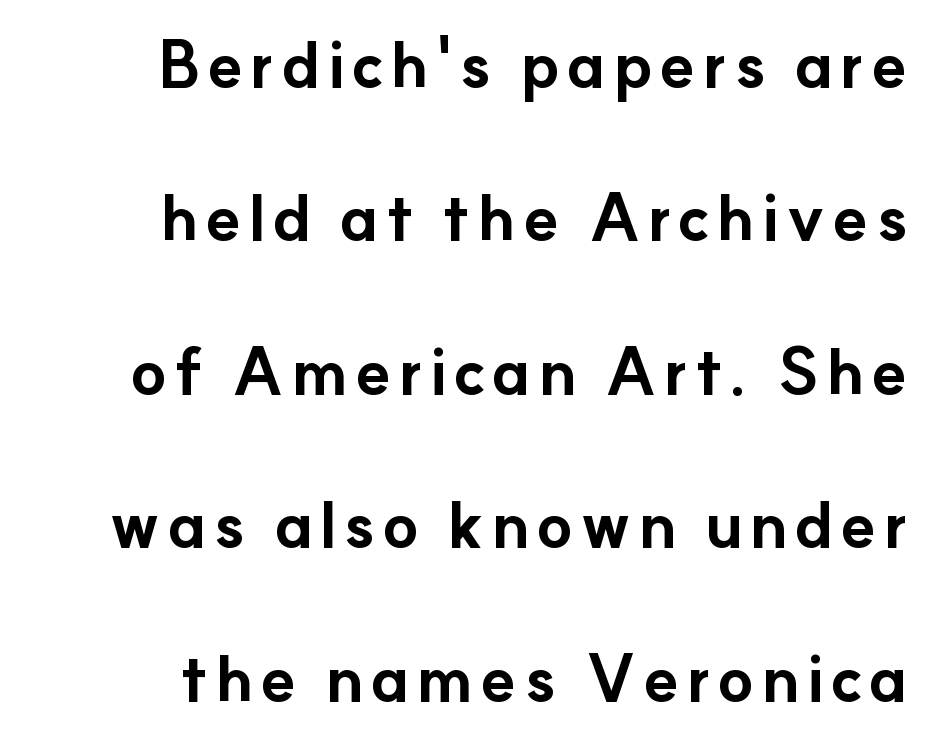
The image shows 65 px bold sans-serif type, upright; set right-aligned, loose line spacing (2.36x), not underlined; low stroke contrast and a small x-height.
